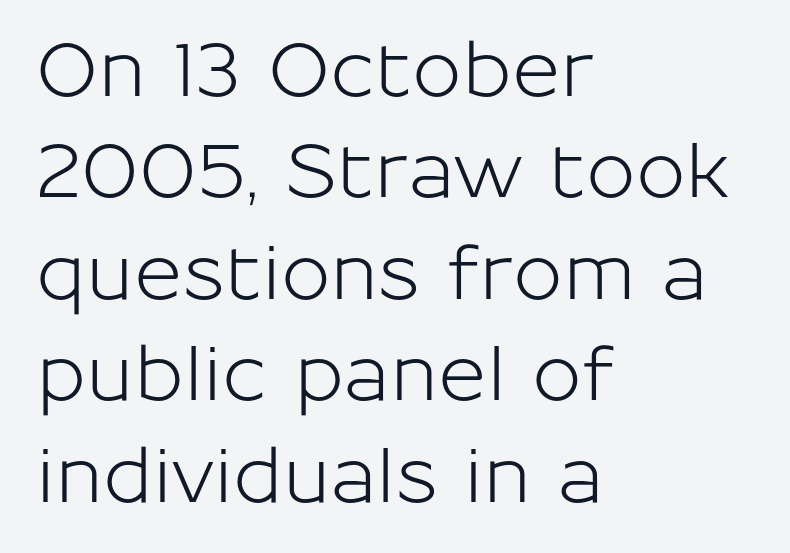
The image shows 74 px sans-serif type, upright; set left-aligned, normal line spacing (1.37x), normal letter spacing, not underlined; low stroke contrast and a medium x-height.
